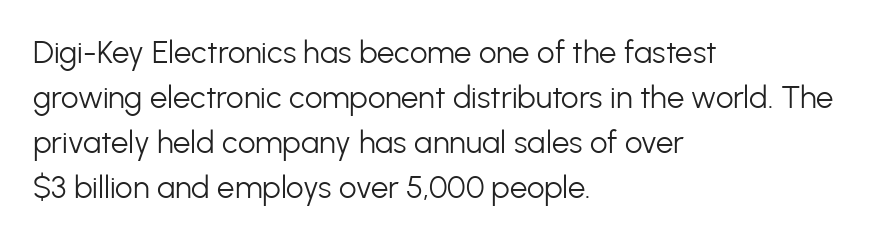
Q: Is the text bold? A: No.
Q: Is the text italic (slanted)? A: No, it is upright.
Q: Is the typeface a serif or a sans-serif typeface? A: Sans-serif.
Q: Is the text underlined? A: No.
Q: How is the paragraph aligned? A: Left-aligned.
Q: Is the spacing between letters normal or unusually wide? A: Normal.
Q: Is the spacing between lines tight, normal or loose? A: Normal.
Q: Width (condensed, normal, or wide)? A: Normal.
Q: Stroke contrast? A: Low.
Q: x-height? A: Medium.
Q: Monospaced? A: No.
